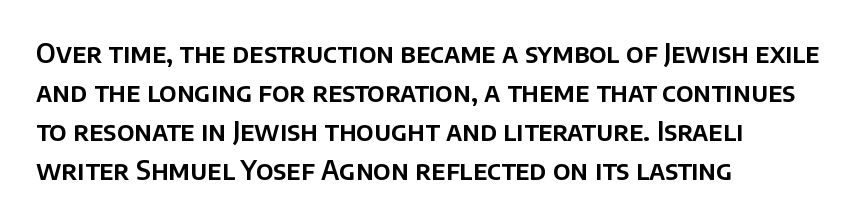
Q: Is the text italic (slanted)? A: No, it is upright.
Q: Is the text underlined? A: No.
Q: How is the paragraph aligned? A: Left-aligned.
Q: Is the spacing between letters normal or unusually wide? A: Normal.
Q: Is the spacing between lines tight, normal or loose? A: Normal.
